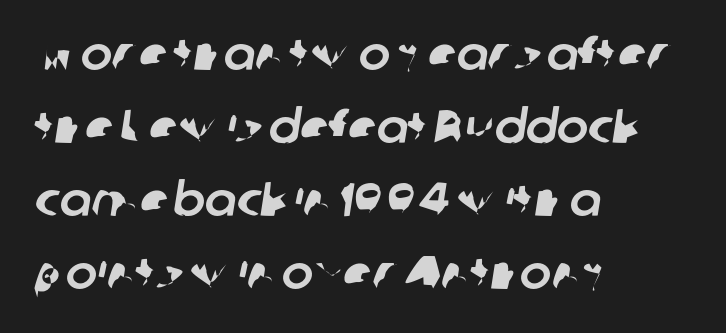
The image shows 47 px sans-serif type; set left-aligned, normal line spacing (1.55x), normal letter spacing, not underlined; low stroke contrast and a medium x-height.
